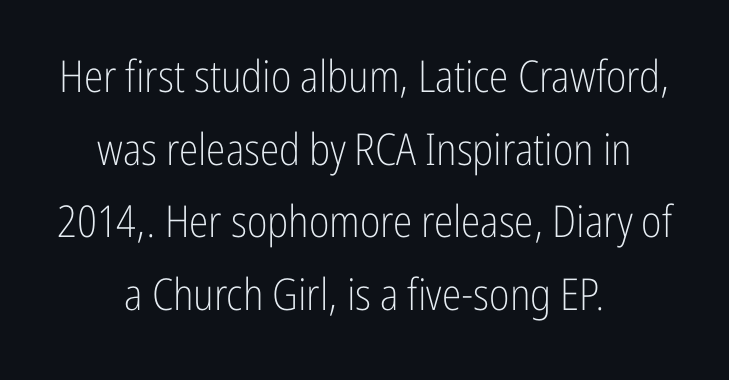
This rendering leaves character spacing at its baseline value. Reading down the column, the eye jumps a familiar distance to each next line. Bare-footed words on every line. The font sits on the lighter half of the weight spectrum, regular included.
